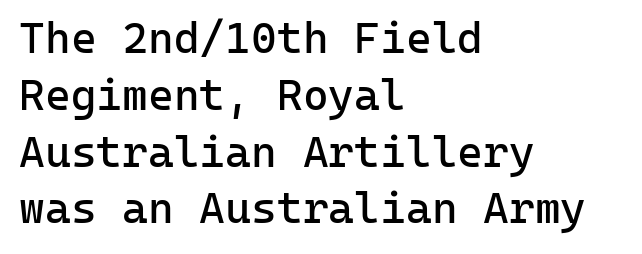
The image shows 44 px regular-weight sans-serif type, upright, monospaced; set left-aligned, normal line spacing (1.29x), normal letter spacing, not underlined; low stroke contrast and a medium x-height.
